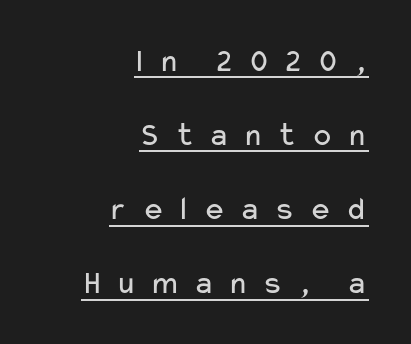
Varying glyph widths throughout — classic text-font behaviour. Are there feet on the stems? There aren't — it's a sans. The paragraph has a hard right edge and a soft left edge. Quick note: underline on. The strokes are not fattened; the text isn't bold. Display-style spreading of the glyphs; the letterfit is very open.
